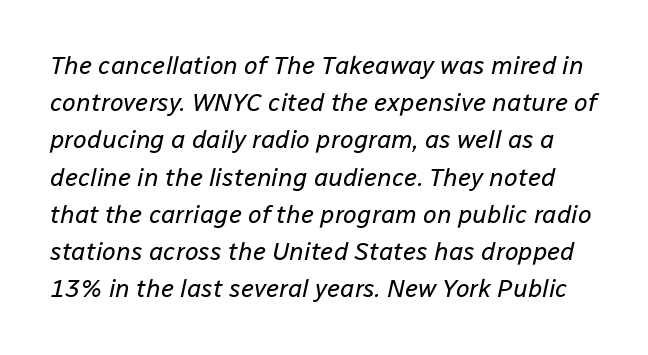
The image shows 25 px text type, italic (leaning right); set normal line spacing (1.49x), normal letter spacing, not underlined.
